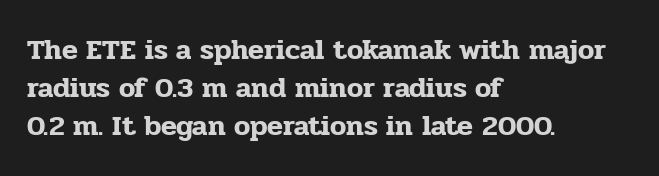
Q: Is the text italic (slanted)? A: No, it is upright.
Q: Is the typeface a serif or a sans-serif typeface? A: Serif.
Q: Is the text underlined? A: No.
Q: How is the paragraph aligned? A: Left-aligned.
Q: Is the spacing between letters normal or unusually wide? A: Normal.
Q: Is the spacing between lines tight, normal or loose? A: Normal.
Q: Width (condensed, normal, or wide)? A: Normal.
Q: Stroke contrast? A: Low.
Q: x-height? A: Medium.
Q: Monospaced? A: No.
